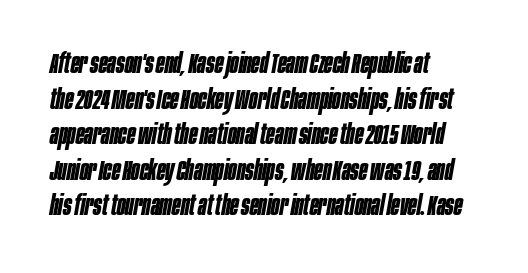
The setting favours the left margin, as ordinary paragraphs usually do. The lines sit at an ordinary, default distance from one another. Summary of weight: heavy, a full bold. Compared with ordinary roman type, these characters are visibly tilted. The specimen omits any rule beneath the text block's lines. The passage shown is typed in a proportional face where columns would drift.
